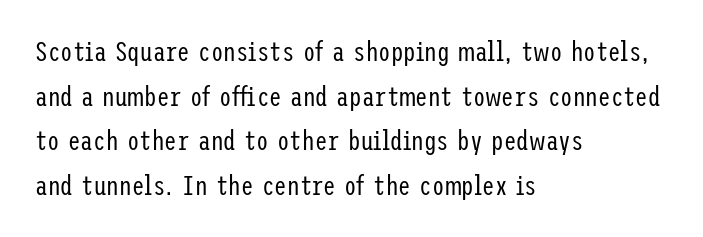
The image shows 28 px regular-weight, condensed sans-serif type, upright; set left-aligned, normal line spacing (1.59x), normal letter spacing, not underlined; low stroke contrast and a medium x-height.
